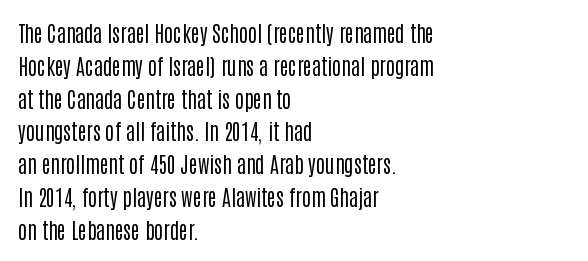
Upright lettering throughout. The rows are spaced the way most documents space them. These lines stack with their left ends in a neat column. The space beneath each line is pristine and unruled. This sample uses plain, unmodified letter spacing. Stem width sits at or under what a default text font uses.
